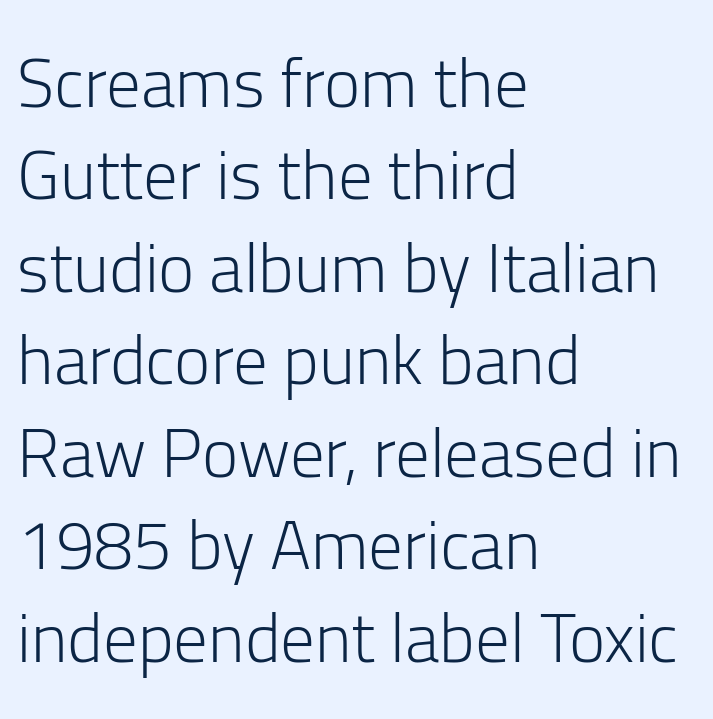
Q: Is the text bold? A: No.
Q: Is the text italic (slanted)? A: No, it is upright.
Q: Is the typeface a serif or a sans-serif typeface? A: Sans-serif.
Q: Is the text underlined? A: No.
Q: How is the paragraph aligned? A: Left-aligned.
Q: Is the spacing between letters normal or unusually wide? A: Normal.
Q: Is the spacing between lines tight, normal or loose? A: Normal.
Q: Width (condensed, normal, or wide)? A: Normal.
Q: Stroke contrast? A: Low.
Q: x-height? A: Medium.
Q: Monospaced? A: No.
